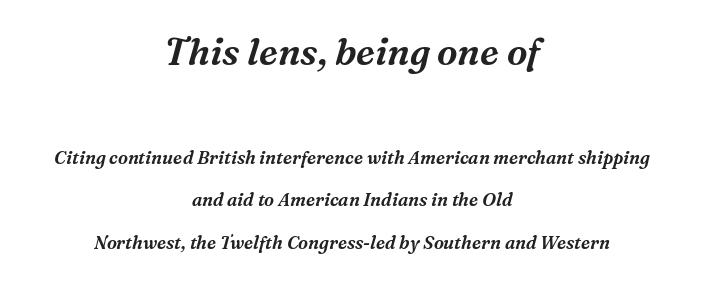
Q: Is the text italic (slanted)? A: Yes, it leans right by about 16 degrees.
Q: Is the typeface a serif or a sans-serif typeface? A: Serif.
Q: Is the text underlined? A: No.
Q: How is the paragraph aligned? A: Centered.
Q: Is the spacing between letters normal or unusually wide? A: Normal.
Q: Is the spacing between lines tight, normal or loose? A: Loose.
Q: Which block of text is set in a larger size, the first (top) or the second (bottom)? A: The first (top) one.
Q: Width (condensed, normal, or wide)? A: Normal.
Q: Stroke contrast? A: Medium.
Q: x-height? A: Medium.
Q: Monospaced? A: No.
